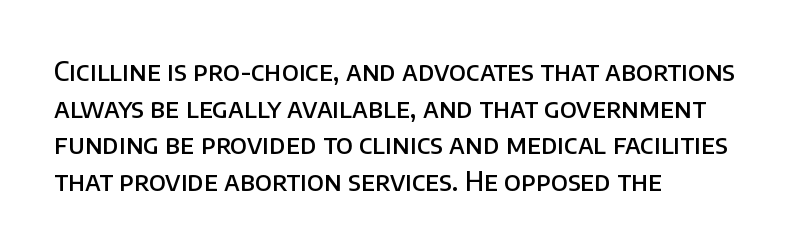
{"italic": "no", "bold": "semi", "underline": "no", "align": "left", "line_spacing": "normal", "line_spacing_ratio": 1.41, "letter_spacing": "normal", "letter_spacing_em": 0.0, "glyph_px": 26}
